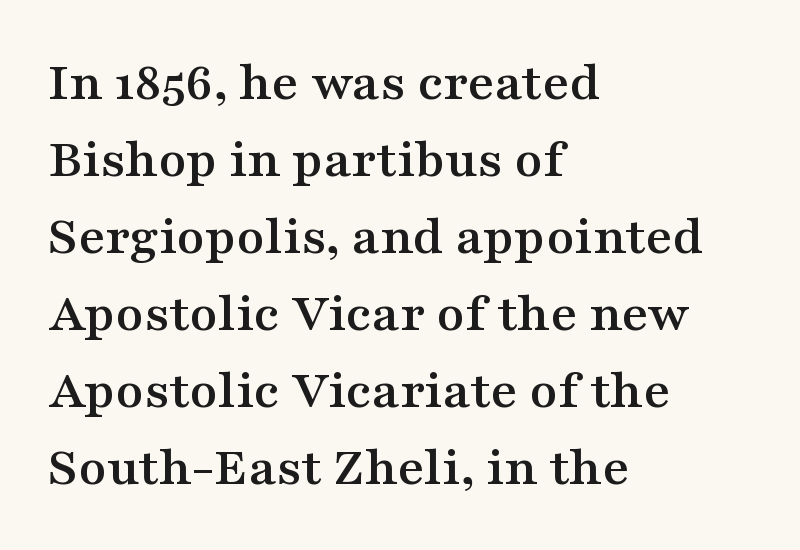
Q: Is the text italic (slanted)? A: No, it is upright.
Q: Is the typeface a serif or a sans-serif typeface? A: Serif.
Q: Is the text underlined? A: No.
Q: How is the paragraph aligned? A: Left-aligned.
Q: Is the spacing between letters normal or unusually wide? A: Normal.
Q: Is the spacing between lines tight, normal or loose? A: Normal.
Q: Width (condensed, normal, or wide)? A: Wide.
Q: Stroke contrast? A: Medium.
Q: x-height? A: Medium.
Q: Monospaced? A: No.
